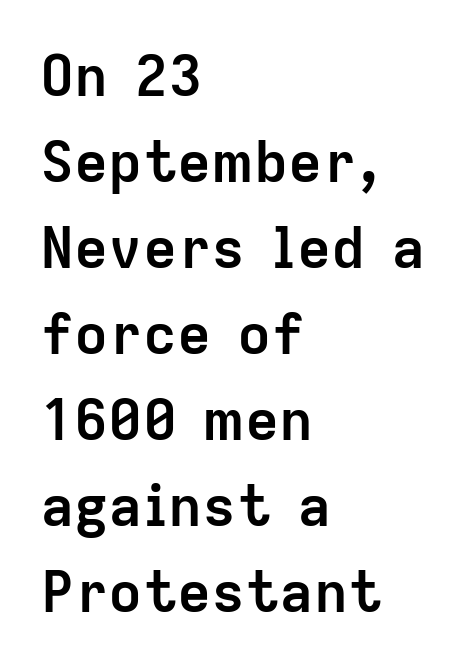
Tracking value appears to be zero — textbook default spacing. Here the designer chose a conventional face with non-uniform glyph widths. Caption: multi-line text, flush left, ragged right. Unlike a traditional serif, this face leaves its strokes unadorned. This is roman type, the default non-slanted kind.
